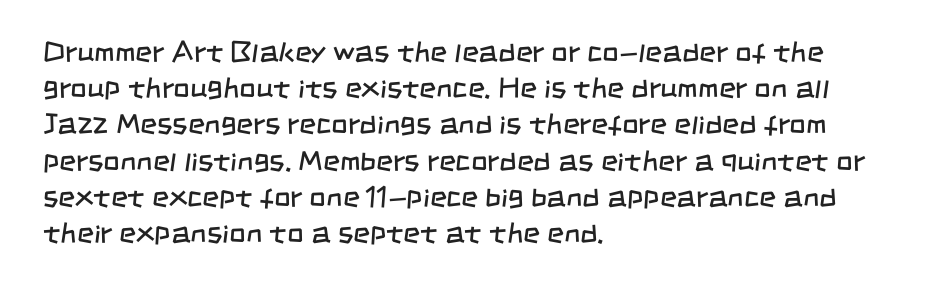
{"serif": "no", "bold": "no", "weight": "regular", "width": "condensed", "stroke_contrast": "low", "x_height": "large", "monospaced": "no", "underline": "no", "align": "left", "line_spacing": "normal", "line_spacing_ratio": 1.25, "letter_spacing": "normal", "letter_spacing_em": 0.0, "glyph_px": 29}
